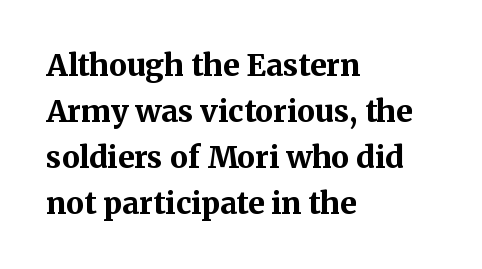
Q: Is the text bold? A: Yes.
Q: Is the text italic (slanted)? A: No, it is upright.
Q: Is the typeface a serif or a sans-serif typeface? A: Serif.
Q: Is the text underlined? A: No.
Q: How is the paragraph aligned? A: Left-aligned.
Q: Is the spacing between letters normal or unusually wide? A: Normal.
Q: Is the spacing between lines tight, normal or loose? A: Normal.
Q: Width (condensed, normal, or wide)? A: Normal.
Q: Stroke contrast? A: Medium.
Q: x-height? A: Medium.
Q: Monospaced? A: No.
